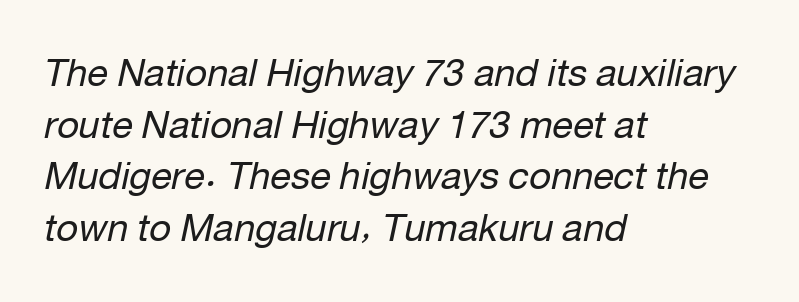
Q: Is the text bold? A: No.
Q: Is the text italic (slanted)? A: Yes, it leans right by about 12 degrees.
Q: Is the text underlined? A: No.
Q: How is the paragraph aligned? A: Left-aligned.
Q: Is the spacing between letters normal or unusually wide? A: Normal.
Q: Is the spacing between lines tight, normal or loose? A: Normal.
Q: Width (condensed, normal, or wide)? A: Normal.
Q: Stroke contrast? A: Low.
Q: x-height? A: Medium.
Q: Monospaced? A: No.
